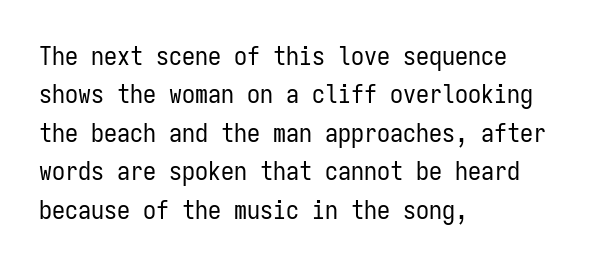
Leftover space on each line is placed entirely after the last word. The font sits on the lighter half of the weight spectrum, regular included. Here the glyphs are tracked normally, forming tight word shapes. Evenly set lines give the paragraph a standard silhouette. The area under the type is left untouched. The letters stand upright; this is a roman face.
